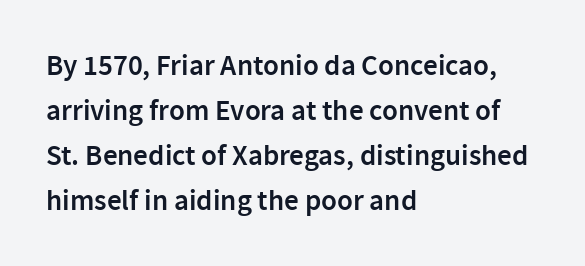
A typesetter would call this proportional, since set widths differ per character. The passage shown is typeset with a sans-serif family. Italic? Not at all — the glyphs are vertical. A typesetter would call this leading conventional body-copy spacing.
